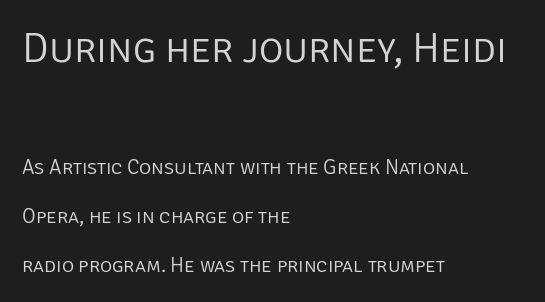
Q: Is the text bold? A: No.
Q: Is the text italic (slanted)? A: No, it is upright.
Q: Is the typeface a serif or a sans-serif typeface? A: Sans-serif.
Q: Is the text underlined? A: No.
Q: How is the paragraph aligned? A: Left-aligned.
Q: Is the spacing between letters normal or unusually wide? A: Normal.
Q: Is the spacing between lines tight, normal or loose? A: Loose.
Q: Which block of text is set in a larger size, the first (top) or the second (bottom)? A: The first (top) one.
Q: Width (condensed, normal, or wide)? A: Normal.
Q: Stroke contrast? A: Low.
Q: x-height? A: Large.
Q: Monospaced? A: No.
